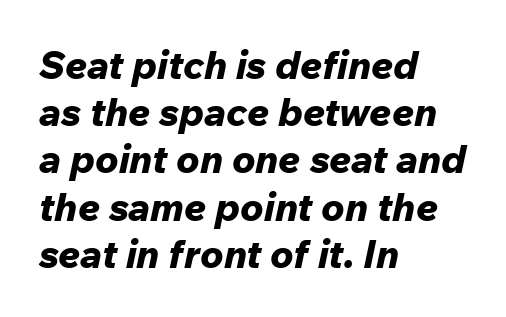
Q: Is the text bold? A: Yes.
Q: Is the text italic (slanted)? A: Yes, it leans right by about 12 degrees.
Q: Is the text underlined? A: No.
Q: How is the paragraph aligned? A: Left-aligned.
Q: Is the spacing between letters normal or unusually wide? A: Normal.
Q: Width (condensed, normal, or wide)? A: Normal.
Q: Stroke contrast? A: Low.
Q: x-height? A: Medium.
Q: Monospaced? A: No.
